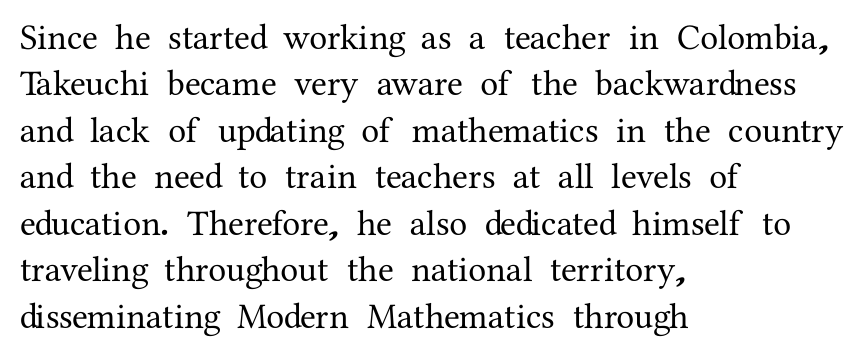
{"serif": "yes", "italic": "no", "width": "normal", "stroke_contrast": "medium", "x_height": "medium", "monospaced": "no", "underline": "no", "align": "left", "line_spacing": "normal", "line_spacing_ratio": 1.29, "letter_spacing": "normal", "letter_spacing_em": 0.0, "glyph_px": 36}
